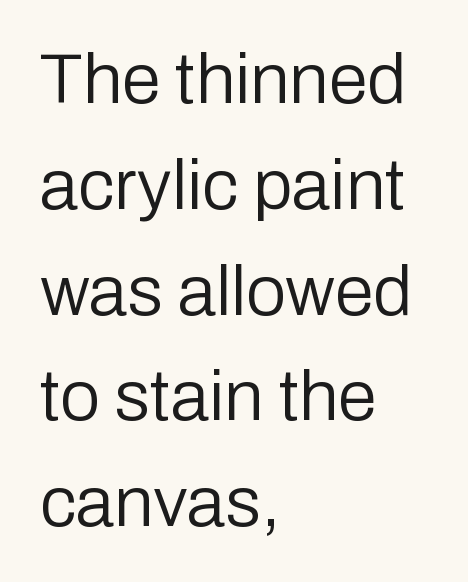
Q: Is the text bold? A: No.
Q: Is the text italic (slanted)? A: No, it is upright.
Q: Is the typeface a serif or a sans-serif typeface? A: Sans-serif.
Q: Is the text underlined? A: No.
Q: How is the paragraph aligned? A: Left-aligned.
Q: Is the spacing between letters normal or unusually wide? A: Normal.
Q: Is the spacing between lines tight, normal or loose? A: Normal.
Q: Width (condensed, normal, or wide)? A: Normal.
Q: Stroke contrast? A: Low.
Q: x-height? A: Medium.
Q: Monospaced? A: No.
